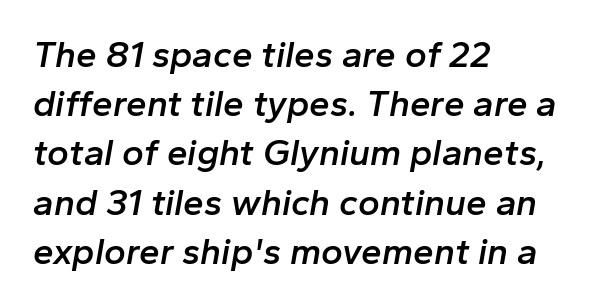
Q: Is the text bold? A: Semi-bold.
Q: Is the text italic (slanted)? A: Yes, it leans right by about 10 degrees.
Q: Is the text underlined? A: No.
Q: How is the paragraph aligned? A: Left-aligned.
Q: Is the spacing between letters normal or unusually wide? A: Normal.
Q: Is the spacing between lines tight, normal or loose? A: Normal.
Q: Width (condensed, normal, or wide)? A: Normal.
Q: Stroke contrast? A: Low.
Q: x-height? A: Medium.
Q: Monospaced? A: No.
